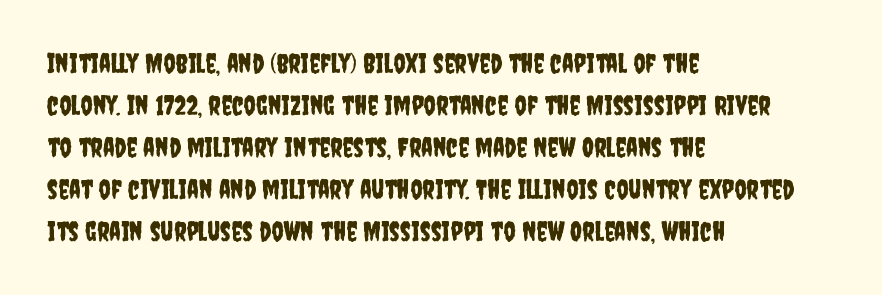
Q: Is the text italic (slanted)? A: No, it is upright.
Q: Is the text underlined? A: No.
Q: How is the paragraph aligned? A: Left-aligned.
Q: Is the spacing between letters normal or unusually wide? A: Normal.
Q: Is the spacing between lines tight, normal or loose? A: Normal.
